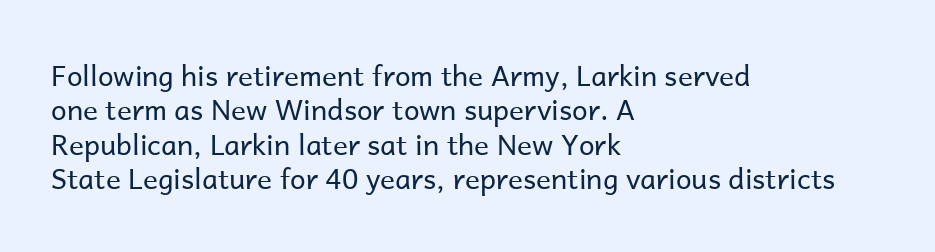
The line texture is even and compact thanks to regular tracking. Is the type heavy? It reads as light-to-regular instead. The typography opts for an upright posture over an oblique one. The foot of each line stays bare and open. The lines are quadded left. Think of a printed novel: that variable character pitch is what you see here.
